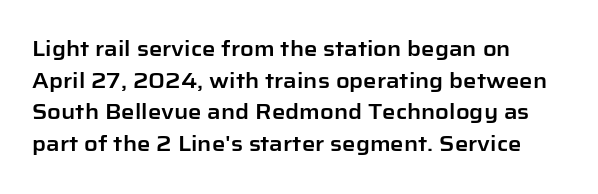
The image shows 21 px text type, upright; set left-aligned, normal line spacing (1.51x), normal letter spacing, not underlined.
